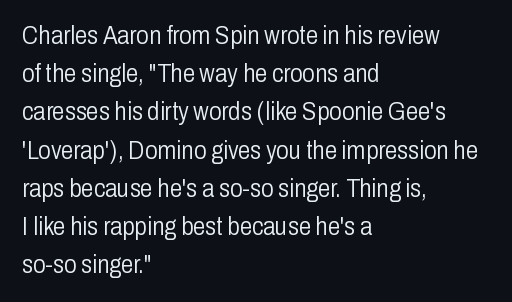
{"italic": "no", "bold": "no", "underline": "no", "align": "left", "line_spacing": "normal", "line_spacing_ratio": 1.53, "letter_spacing": "normal", "letter_spacing_em": 0.0, "glyph_px": 25}
